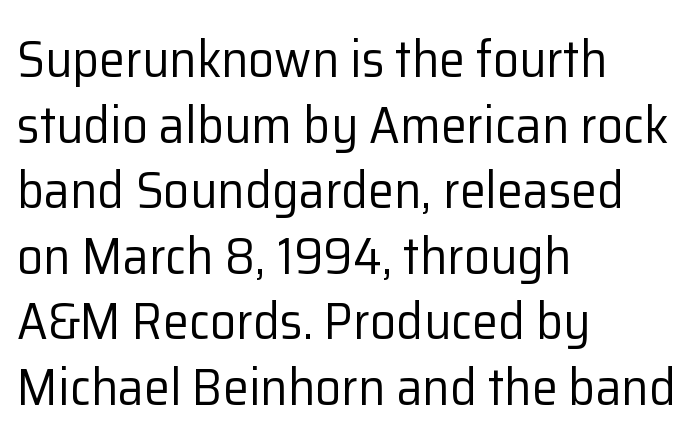
The image shows 52 px regular-weight sans-serif type, upright; set left-aligned, normal line spacing (1.26x), normal letter spacing, not underlined; low stroke contrast and a medium x-height.
